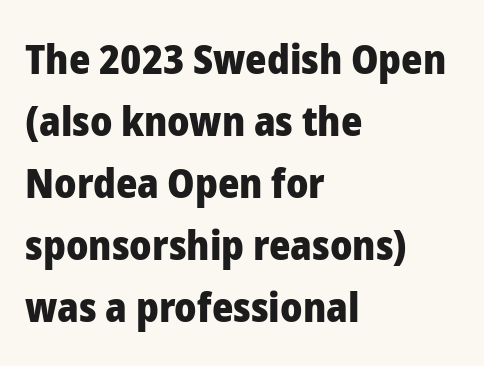
The typesetting leans heavy: a genuine bold. Observe the absence of serifs on each vertical stroke in this sample. Reading down the block, your eye returns to a fixed left position each line. Each new line begins a customary step beneath the previous one. Looks like regular typesetting: each glyph gets only the width it needs. The face used here is rendered with its standard letterfit.
